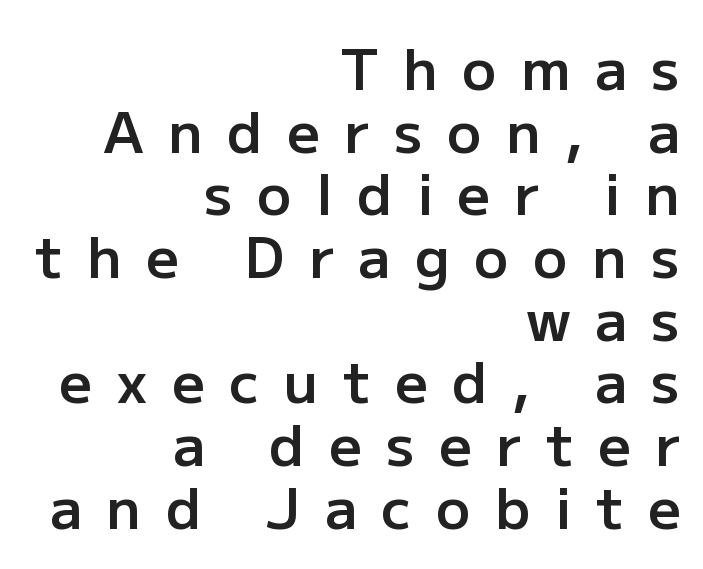
Q: Is the text bold? A: Semi-bold.
Q: Is the text italic (slanted)? A: No, it is upright.
Q: Is the typeface a serif or a sans-serif typeface? A: Sans-serif.
Q: Is the text underlined? A: No.
Q: How is the paragraph aligned? A: Right-aligned.
Q: Is the spacing between letters normal or unusually wide? A: Unusually wide.
Q: Is the spacing between lines tight, normal or loose? A: Tight.
Q: Width (condensed, normal, or wide)? A: Normal.
Q: Stroke contrast? A: Low.
Q: x-height? A: Medium.
Q: Monospaced? A: No.
